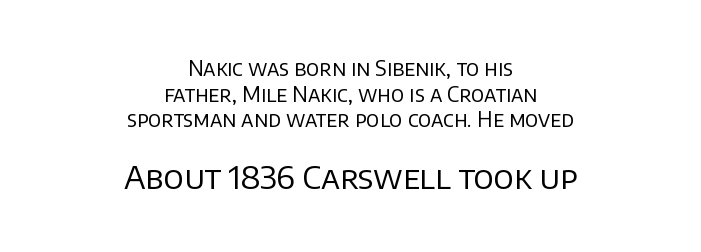
The image shows 32 px regular-weight sans-serif type, upright; set centered, line spacing 1.22x, normal letter spacing, not underlined; the second (bottom) block is 1.52x larger; low stroke contrast and a large x-height.
